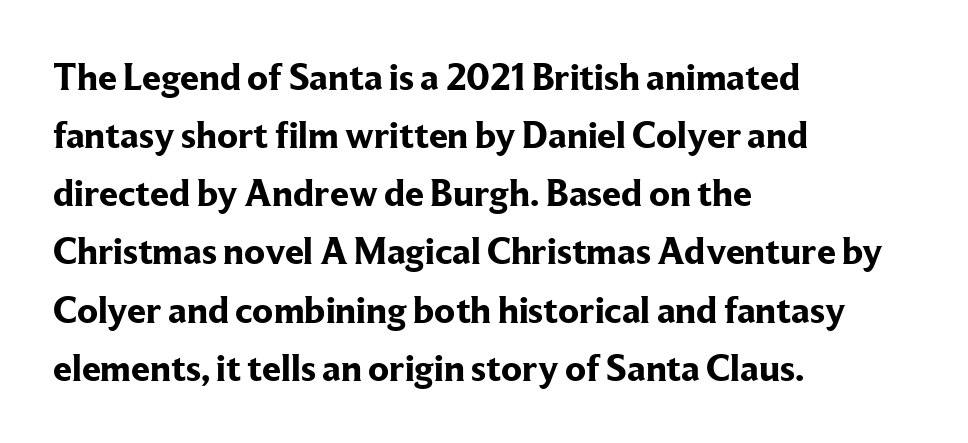
The passage shown is typed in a proportional face where columns would drift. Notice how the stems are strictly vertical — no italics here. One glance says typical: line gaps are just what's usual. Only glyphs here, with clear space below each row. A full-strength bold gives these letters their thick strokes.
